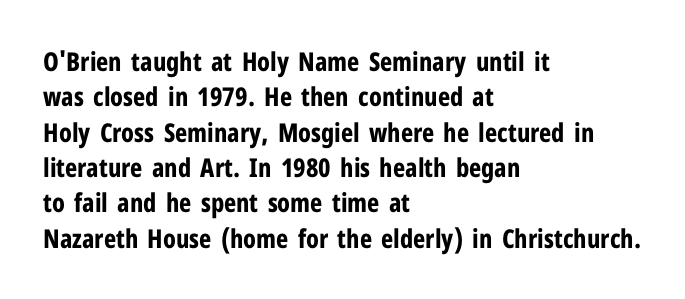
The image shows 26 px bold type, upright; set left-aligned, normal line spacing (1.36x), normal letter spacing, not underlined.
